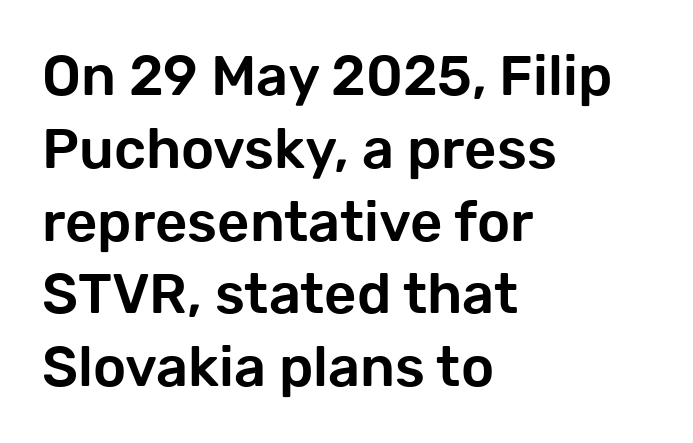
The rendering uses natural spacing where letterforms have individual widths. Type without underlining. Italic? Not at all — the glyphs are vertical. Typeset ragged right — the left edge is the straight one.
